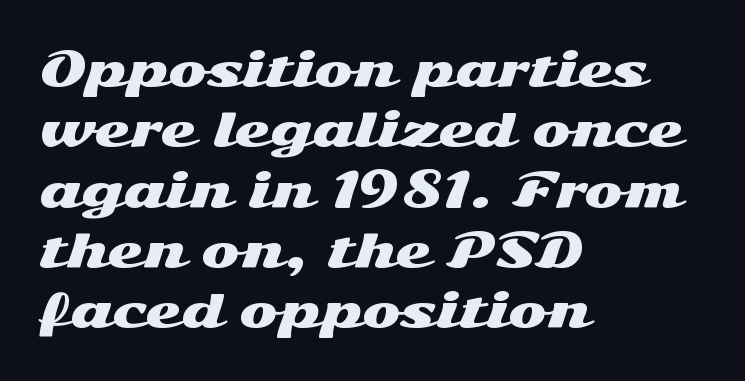
Notice how the passage keeps a crisp vertical edge on the left only. Spacing between characters is what you'd get straight out of the box. Check under the words: just untouched page. Summary of vertical rhythm: regular, with standard interline spacing.
